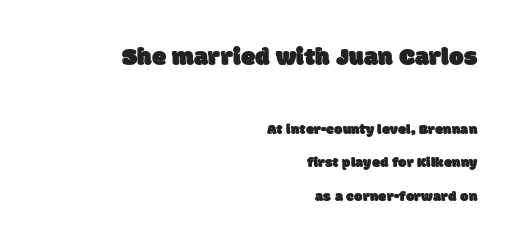
{"underline": "no", "align": "right", "line_spacing": "loose", "line_spacing_ratio": 2.26, "letter_spacing": "normal", "letter_spacing_em": 0.0, "larger_block": "first", "size_ratio": 1.73, "glyph_px": 26}
